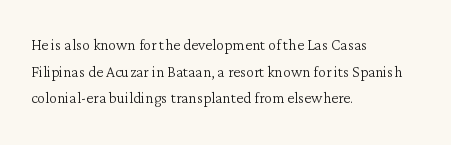
Does the copy run flush right? No — it runs flush left. The block of text has a typical density, with ordinary space between rows. This sample uses plain, unmodified letter spacing. The zone under the glyphs is completely vacant. A roman cut, with each character standing at attention. Stem width sits at or under what a default text font uses.
